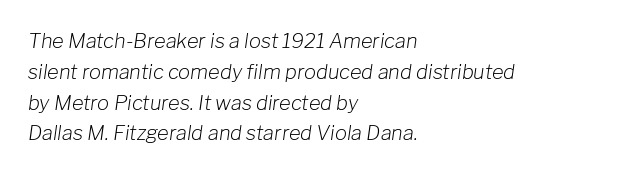
{"italic": "yes", "lean": "right", "slant_degrees": 8, "bold": "no", "underline": "no", "align": "left", "line_spacing": "normal", "line_spacing_ratio": 1.54, "letter_spacing": "normal", "letter_spacing_em": 0.0, "glyph_px": 20}
